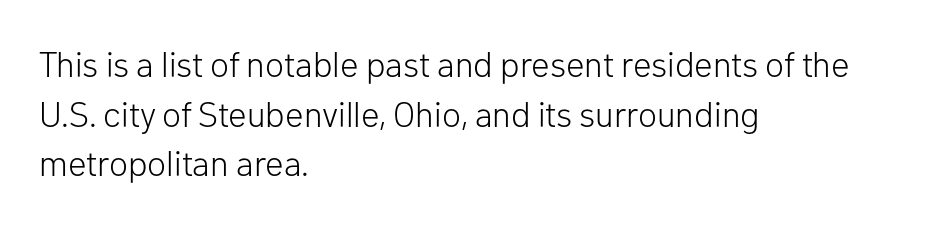
Q: Is the text bold? A: No.
Q: Is the text italic (slanted)? A: No, it is upright.
Q: Is the typeface a serif or a sans-serif typeface? A: Sans-serif.
Q: Is the text underlined? A: No.
Q: How is the paragraph aligned? A: Left-aligned.
Q: Is the spacing between letters normal or unusually wide? A: Normal.
Q: Is the spacing between lines tight, normal or loose? A: Normal.
Q: Width (condensed, normal, or wide)? A: Normal.
Q: Stroke contrast? A: Low.
Q: x-height? A: Medium.
Q: Monospaced? A: No.
